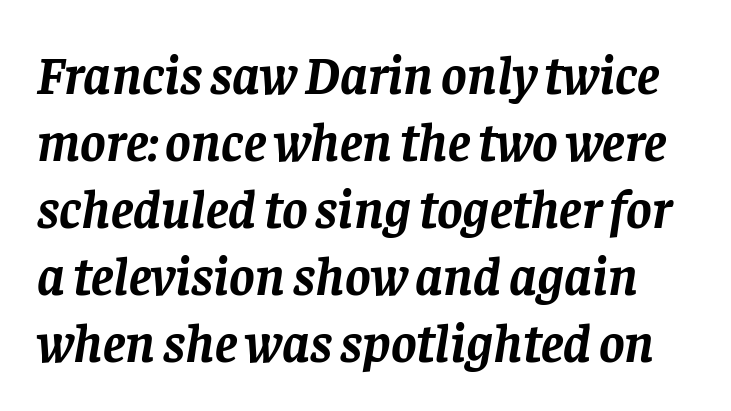
The image shows 54 px semibold serif type, italic (leaning right); set line spacing 1.24x, normal letter spacing, not underlined; low stroke contrast and a large x-height.
